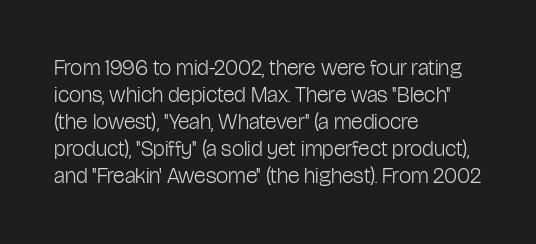
{"italic": "no", "bold": "no", "underline": "no", "align": "left", "line_spacing_ratio": 1.23, "letter_spacing": "normal", "letter_spacing_em": 0.0, "glyph_px": 22}
